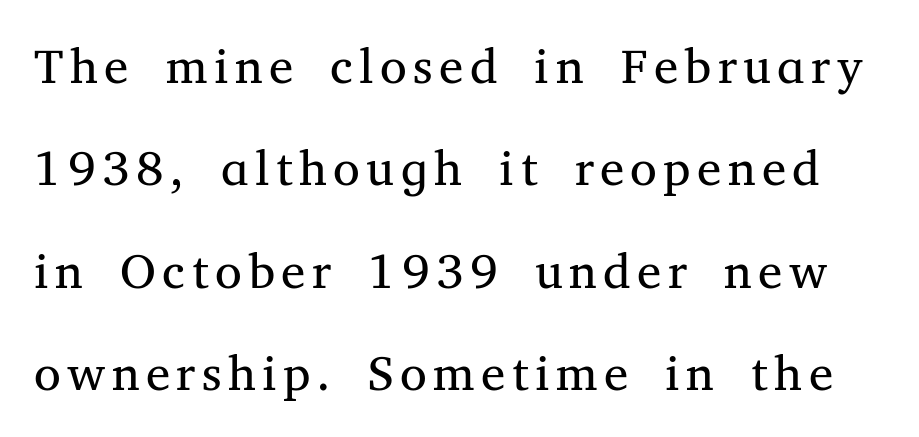
The image shows 49 px regular-weight serif type, upright; set loose line spacing (2.09x), not underlined; medium stroke contrast and a medium x-height.
